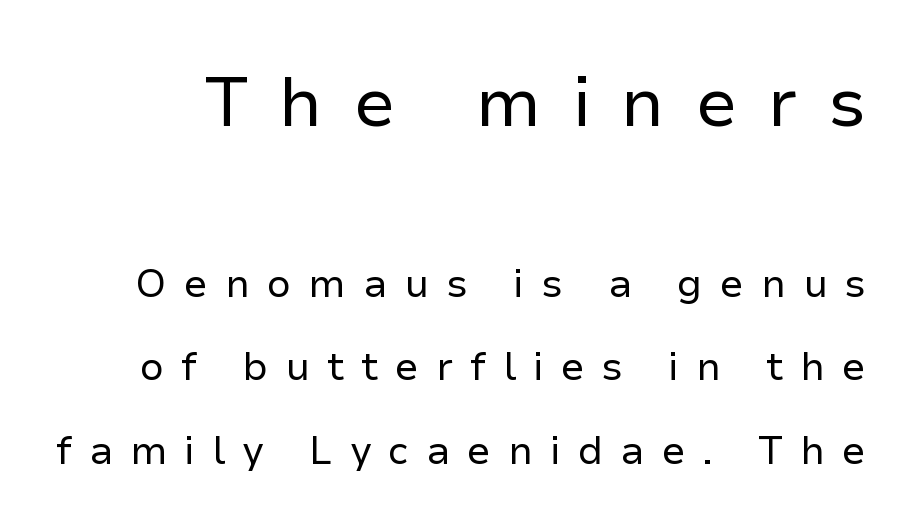
Character widths vary here, with narrow letters taking less room than wide ones. Are there feet on the stems? There aren't — it's a sans. Rendered with straight, roman letterforms. Bare-footed words on every line.
